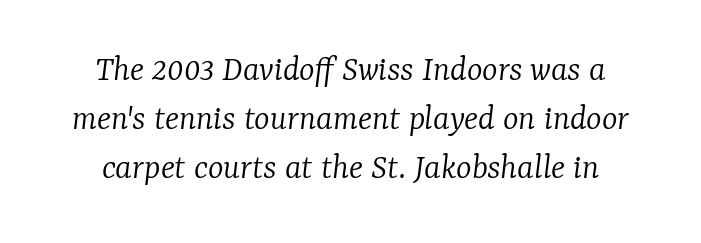
{"serif": "yes", "italic": "yes", "lean": "right", "slant_degrees": 7, "bold": "no", "weight": "light", "width": "normal", "stroke_contrast": "low", "x_height": "medium", "monospaced": "no", "underline": "no", "line_spacing": "normal", "line_spacing_ratio": 1.33, "letter_spacing": "normal", "letter_spacing_em": 0.0, "glyph_px": 37}
